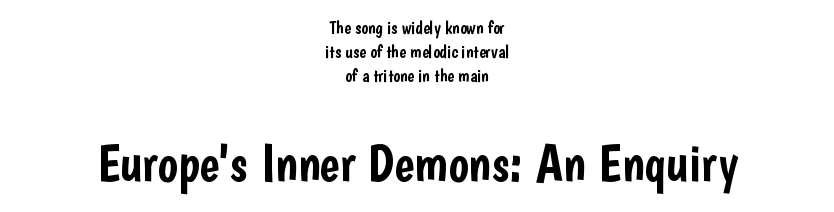
Q: Is the text italic (slanted)? A: No, it is upright.
Q: Is the typeface a serif or a sans-serif typeface? A: Sans-serif.
Q: Is the text underlined? A: No.
Q: How is the paragraph aligned? A: Centered.
Q: Is the spacing between letters normal or unusually wide? A: Normal.
Q: Is the spacing between lines tight, normal or loose? A: Normal.
Q: Which block of text is set in a larger size, the first (top) or the second (bottom)? A: The second (bottom) one.
Q: Width (condensed, normal, or wide)? A: Condensed.
Q: Stroke contrast? A: Low.
Q: x-height? A: Medium.
Q: Monospaced? A: No.
